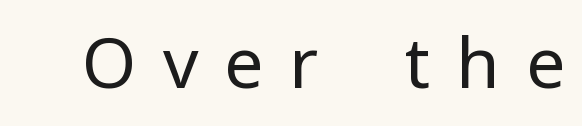
The image shows 70 px regular-weight sans-serif type, upright; set unusually wide letter spacing (+0.37 em), not underlined; low stroke contrast and a medium x-height.
